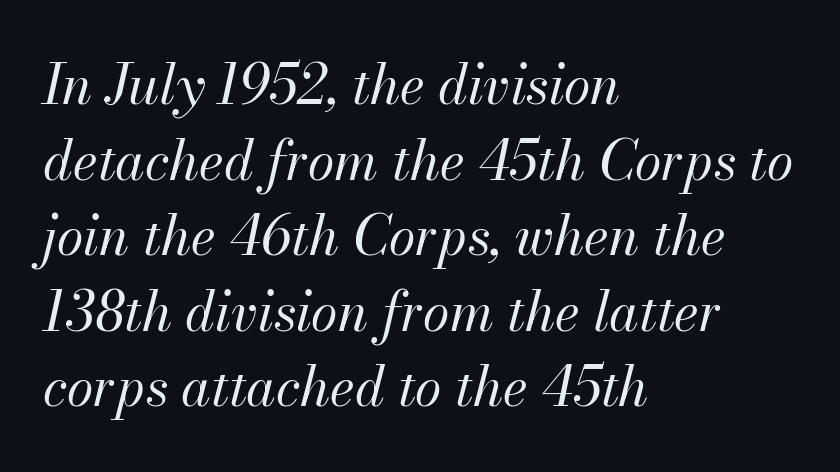
{"italic": "yes", "lean": "right", "slant_degrees": 13, "bold": "no", "weight": "regular", "width": "normal", "stroke_contrast": "medium", "x_height": "small", "monospaced": "no", "underline": "no", "align": "left", "line_spacing": "normal", "line_spacing_ratio": 1.4, "letter_spacing": "normal", "letter_spacing_em": 0.0, "glyph_px": 54}
